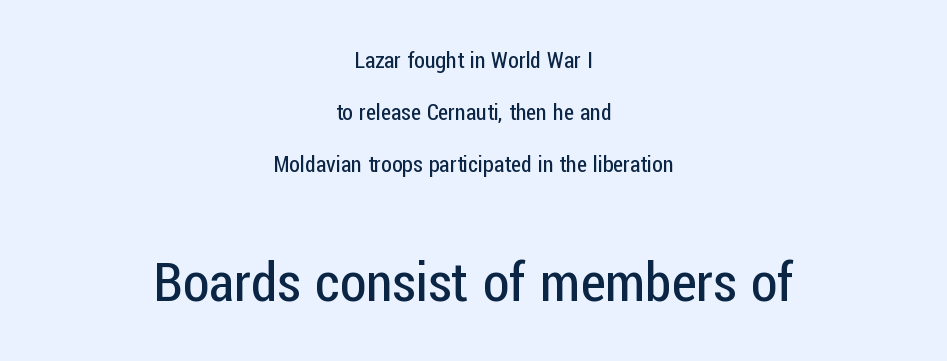
Clear beneath every line of the passage. These lines stack symmetrically, like a column narrowing and widening about its center. Caption: upper text group reduced, lower text group enlarged. These lines are rendered in a variable-pitch font. Observe the absence of serifs on each vertical stroke in this sample.
